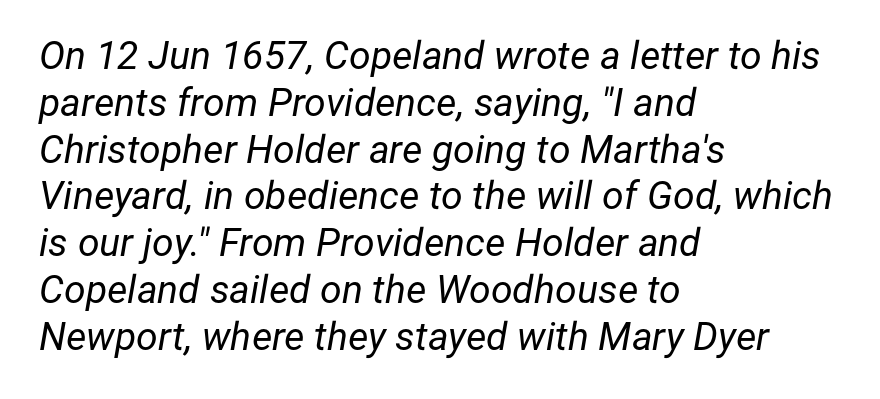
Q: Is the text bold? A: No.
Q: Is the text italic (slanted)? A: Yes, it leans right by about 12 degrees.
Q: Is the text underlined? A: No.
Q: How is the paragraph aligned? A: Left-aligned.
Q: Is the spacing between letters normal or unusually wide? A: Normal.
Q: Width (condensed, normal, or wide)? A: Normal.
Q: Stroke contrast? A: Low.
Q: x-height? A: Medium.
Q: Monospaced? A: No.
